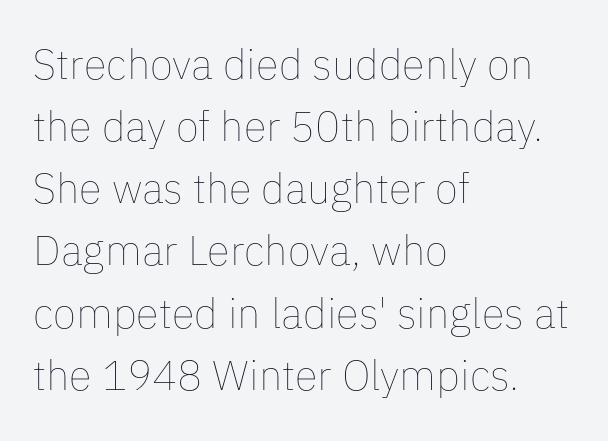
Q: Is the text bold? A: No.
Q: Is the text italic (slanted)? A: No, it is upright.
Q: Is the text underlined? A: No.
Q: How is the paragraph aligned? A: Left-aligned.
Q: Is the spacing between letters normal or unusually wide? A: Normal.
Q: Is the spacing between lines tight, normal or loose? A: Normal.
Q: Width (condensed, normal, or wide)? A: Normal.
Q: Stroke contrast? A: Low.
Q: x-height? A: Medium.
Q: Monospaced? A: No.
